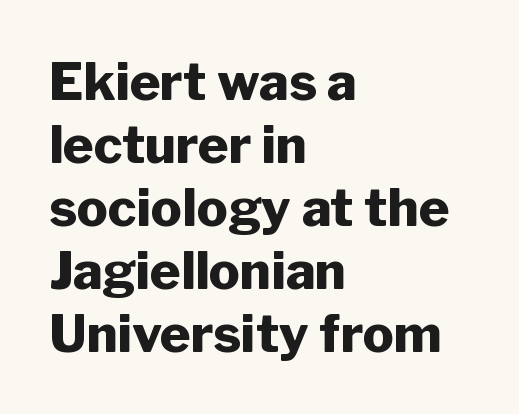
The image shows 52 px heavy sans-serif type, upright; set left-aligned, line spacing 1.21x, normal letter spacing, not underlined; low stroke contrast and a medium x-height.
